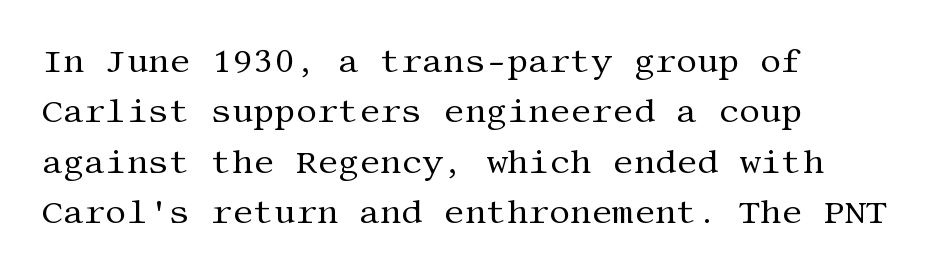
No extra tracking has been applied to these lines. Look at the bottom of the vertical strokes: they flare into serifs here. Underline: absent. Students, observe: this is what conventionally led text looks like.
